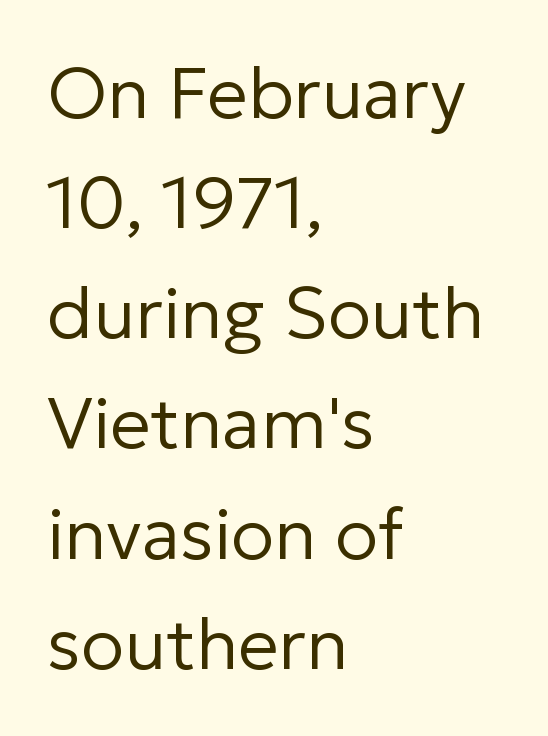
Is this a heavy cut? Hardly; it is regular or lighter. Lines of text with bare space underneath. The face used here is proportionally spaced, like ordinary book or web type. A typesetter would label this face a sans.
